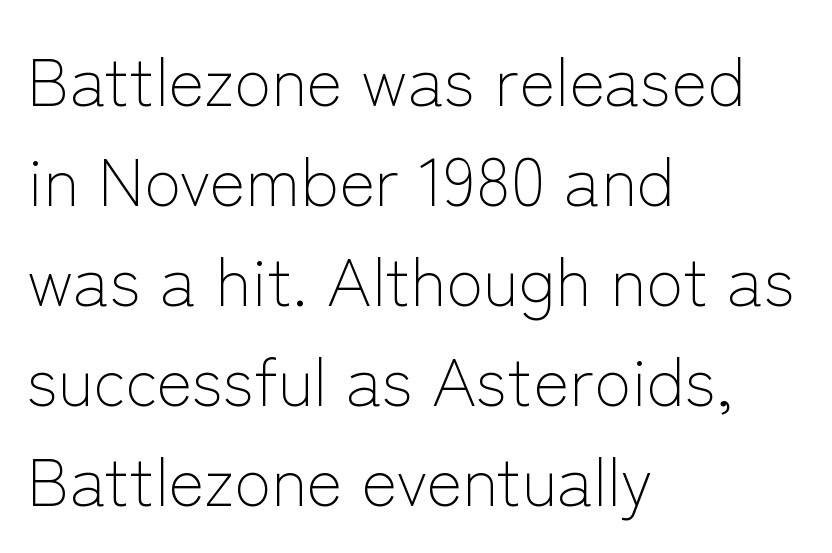
Rows of type keep a routine distance in the vertical direction. Check the space under the baseline: it is left empty. The compositor pushed each line to the left boundary. You could not count columns in this text — the font is proportionally spaced.
